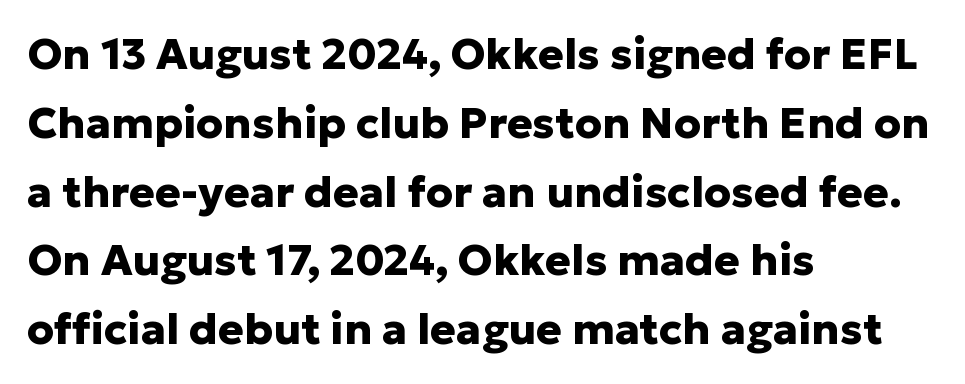
Q: Is the text bold? A: Yes.
Q: Is the text italic (slanted)? A: No, it is upright.
Q: Is the typeface a serif or a sans-serif typeface? A: Sans-serif.
Q: Is the text underlined? A: No.
Q: How is the paragraph aligned? A: Left-aligned.
Q: Is the spacing between letters normal or unusually wide? A: Normal.
Q: Is the spacing between lines tight, normal or loose? A: Normal.
Q: Width (condensed, normal, or wide)? A: Normal.
Q: Stroke contrast? A: Low.
Q: x-height? A: Medium.
Q: Monospaced? A: No.
